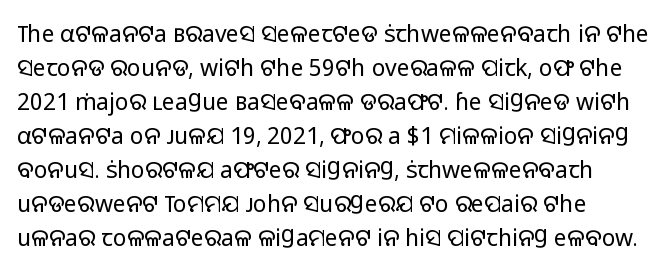
Q: Is the text bold? A: No.
Q: Is the text italic (slanted)? A: No, it is upright.
Q: Is the text underlined? A: No.
Q: How is the paragraph aligned? A: Left-aligned.
Q: Is the spacing between letters normal or unusually wide? A: Normal.
Q: Is the spacing between lines tight, normal or loose? A: Normal.
